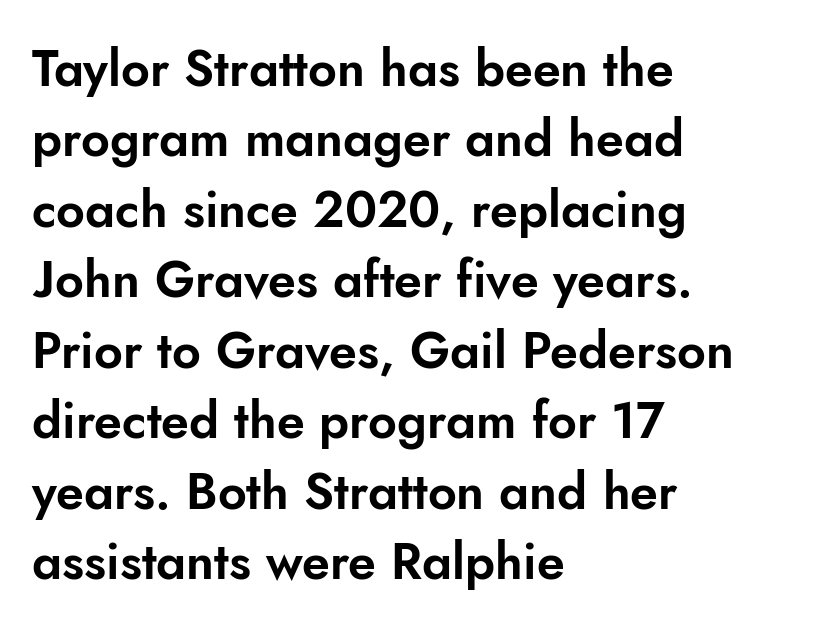
Q: Is the text italic (slanted)? A: No, it is upright.
Q: Is the typeface a serif or a sans-serif typeface? A: Sans-serif.
Q: Is the text underlined? A: No.
Q: How is the paragraph aligned? A: Left-aligned.
Q: Is the spacing between letters normal or unusually wide? A: Normal.
Q: Is the spacing between lines tight, normal or loose? A: Normal.
Q: Width (condensed, normal, or wide)? A: Normal.
Q: Stroke contrast? A: Low.
Q: x-height? A: Small.
Q: Monospaced? A: No.
